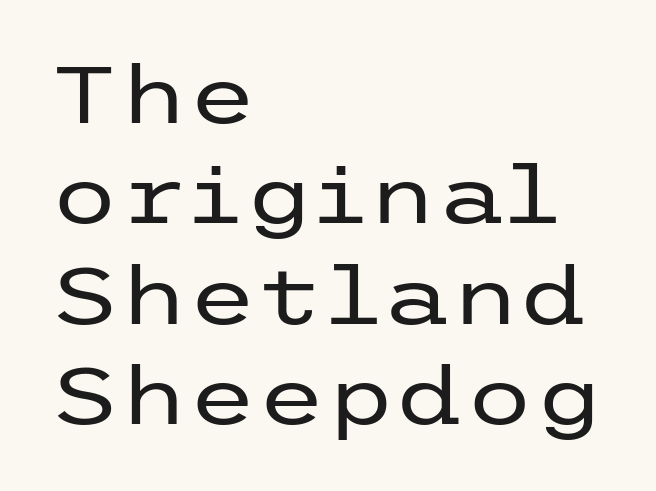
Q: Is the text bold? A: No.
Q: Is the text italic (slanted)? A: No, it is upright.
Q: Is the typeface a serif or a sans-serif typeface? A: Sans-serif.
Q: Is the text underlined? A: No.
Q: How is the paragraph aligned? A: Left-aligned.
Q: Is the spacing between letters normal or unusually wide? A: Normal.
Q: Is the spacing between lines tight, normal or loose? A: Normal.
Q: Width (condensed, normal, or wide)? A: Wide.
Q: Stroke contrast? A: Low.
Q: x-height? A: Medium.
